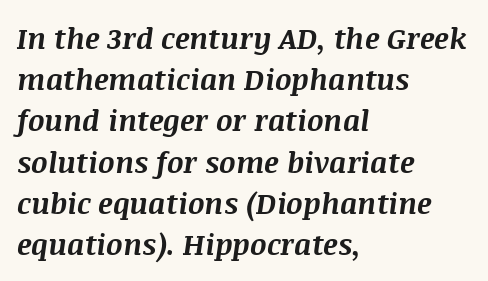
Short and long lines alike share a common starting point at left. Successive baselines arrive at the customary interval. Type without underlining. Slanted lettering throughout. Here the glyphs are tracked normally, forming tight word shapes.
